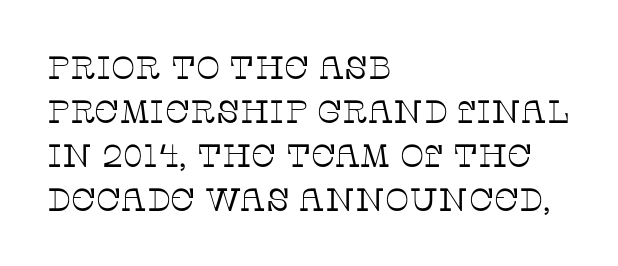
The image shows 32 px thin serif type, upright; set left-aligned, normal line spacing (1.38x), normal letter spacing, not underlined; low stroke contrast and a large x-height.
